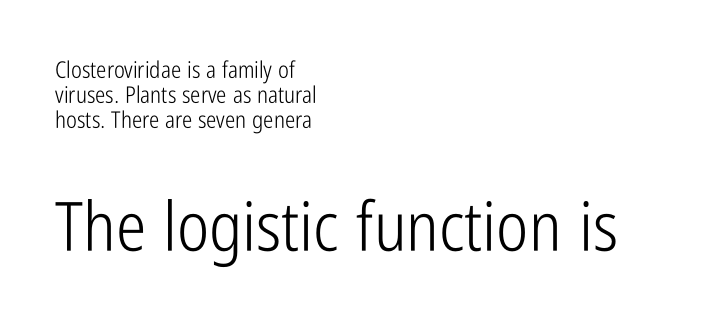
{"serif": "no", "italic": "no", "bold": "no", "weight": "light", "width": "condensed", "stroke_contrast": "low", "x_height": "medium", "monospaced": "no", "underline": "no", "align": "left", "line_spacing": "tight", "line_spacing_ratio": 1.08, "letter_spacing": "normal", "letter_spacing_em": 0.0, "larger_block": "second", "size_ratio": 2.96, "glyph_px": 68}
